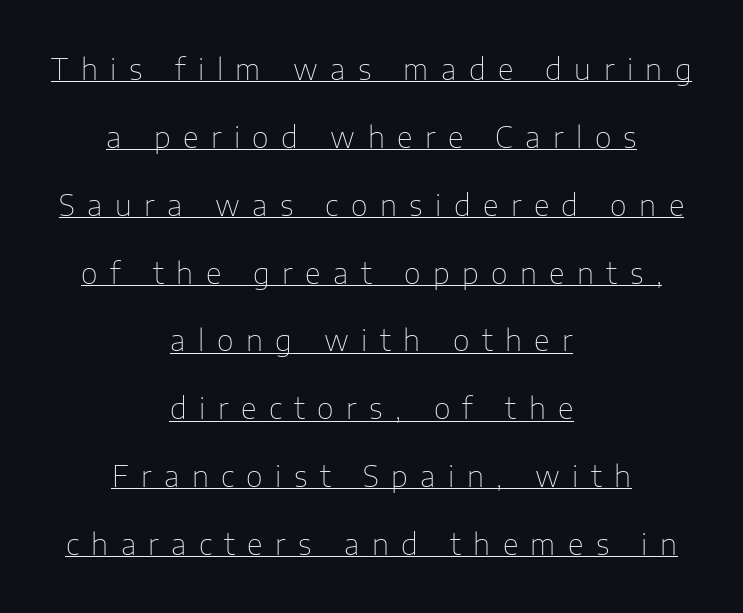
{"serif": "no", "italic": "no", "bold": "no", "weight": "thin", "width": "normal", "stroke_contrast": "low", "x_height": "medium", "monospaced": "no", "underline": "yes", "align": "center", "line_spacing": "loose", "line_spacing_ratio": 2.34, "letter_spacing": "wide", "letter_spacing_em": 0.43, "glyph_px": 29}
